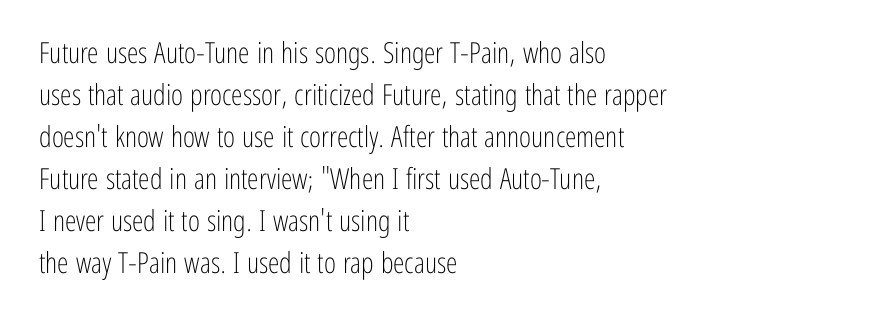
The image shows 29 px light, condensed sans-serif type, upright; set left-aligned, normal line spacing (1.45x), normal letter spacing, not underlined; low stroke contrast and a medium x-height.
